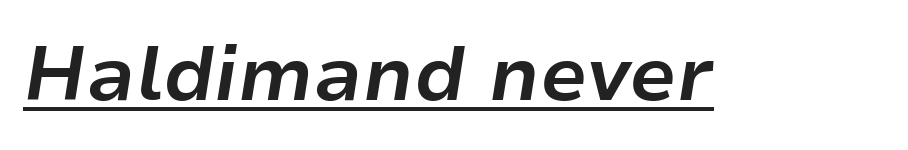
Q: Is the text bold? A: Yes.
Q: Is the text italic (slanted)? A: Yes, it leans right by about 9 degrees.
Q: Is the text underlined? A: Yes.
Q: Is the spacing between letters normal or unusually wide? A: Normal.
Q: Width (condensed, normal, or wide)? A: Normal.
Q: Stroke contrast? A: Low.
Q: x-height? A: Medium.
Q: Monospaced? A: No.
